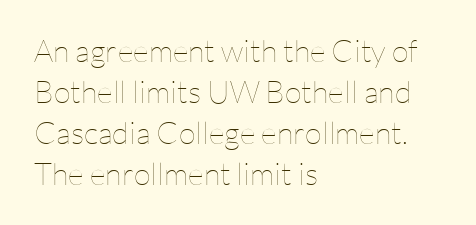
The image shows 31 px thin type, upright; set left-aligned, normal line spacing (1.32x), normal letter spacing, not underlined; low stroke contrast and a medium x-height.
